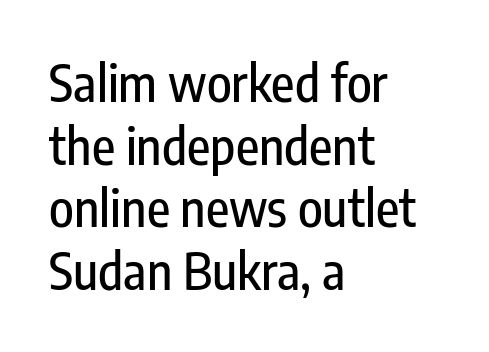
Q: Is the text italic (slanted)? A: No, it is upright.
Q: Is the typeface a serif or a sans-serif typeface? A: Sans-serif.
Q: Is the text underlined? A: No.
Q: How is the paragraph aligned? A: Left-aligned.
Q: Is the spacing between letters normal or unusually wide? A: Normal.
Q: Width (condensed, normal, or wide)? A: Condensed.
Q: Stroke contrast? A: Low.
Q: x-height? A: Medium.
Q: Monospaced? A: No.
